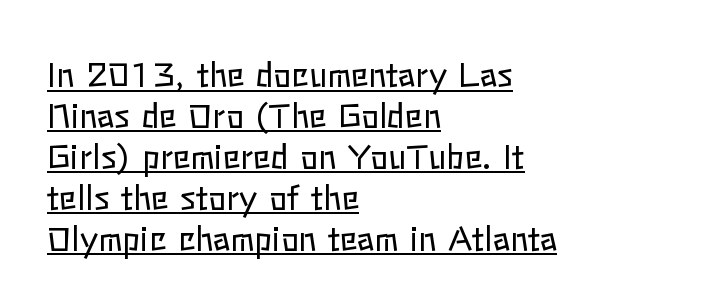
{"italic": "no", "bold": "no", "weight": "regular", "width": "normal", "stroke_contrast": "low", "x_height": "medium", "monospaced": "no", "underline": "yes", "align": "left", "line_spacing_ratio": 1.24, "letter_spacing": "normal", "letter_spacing_em": 0.0, "glyph_px": 33}
